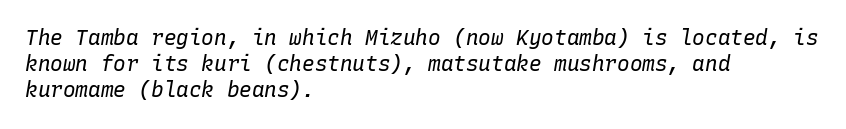
{"italic": "yes", "lean": "right", "slant_degrees": 10, "bold": "no", "underline": "no", "align": "left", "line_spacing_ratio": 1.24, "letter_spacing": "normal", "letter_spacing_em": 0.0, "glyph_px": 21}
